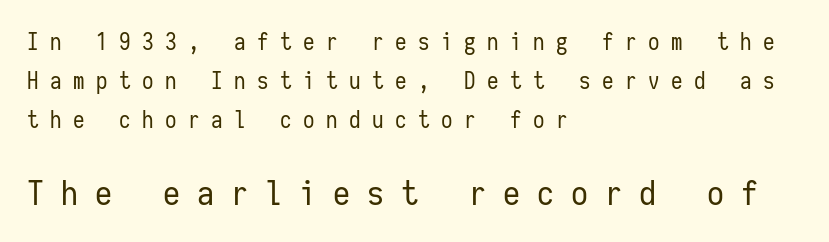
The image shows 34 px regular-weight, condensed sans-serif type, upright, monospaced; set left-aligned, normal line spacing (1.69x), unusually wide letter spacing (+0.5 em), not underlined; the second (bottom) block is 1.48x larger; low stroke contrast and a medium x-height.
